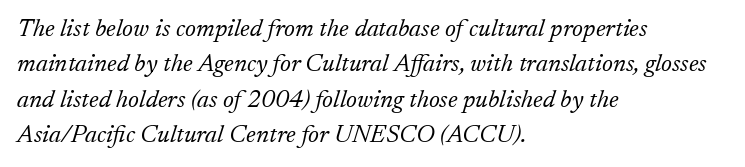
Q: Is the text bold? A: No.
Q: Is the text italic (slanted)? A: Yes, it leans right by about 17 degrees.
Q: Is the text underlined? A: No.
Q: How is the paragraph aligned? A: Left-aligned.
Q: Is the spacing between letters normal or unusually wide? A: Normal.
Q: Is the spacing between lines tight, normal or loose? A: Normal.
